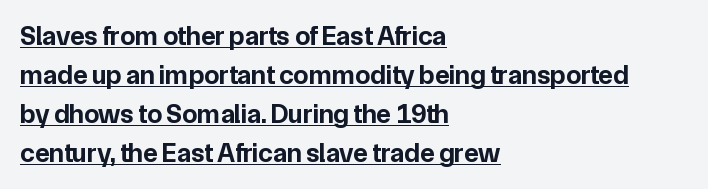
Q: Is the text bold? A: Yes.
Q: Is the text italic (slanted)? A: No, it is upright.
Q: Is the text underlined? A: Yes.
Q: How is the paragraph aligned? A: Left-aligned.
Q: Is the spacing between letters normal or unusually wide? A: Normal.
Q: Is the spacing between lines tight, normal or loose? A: Normal.
